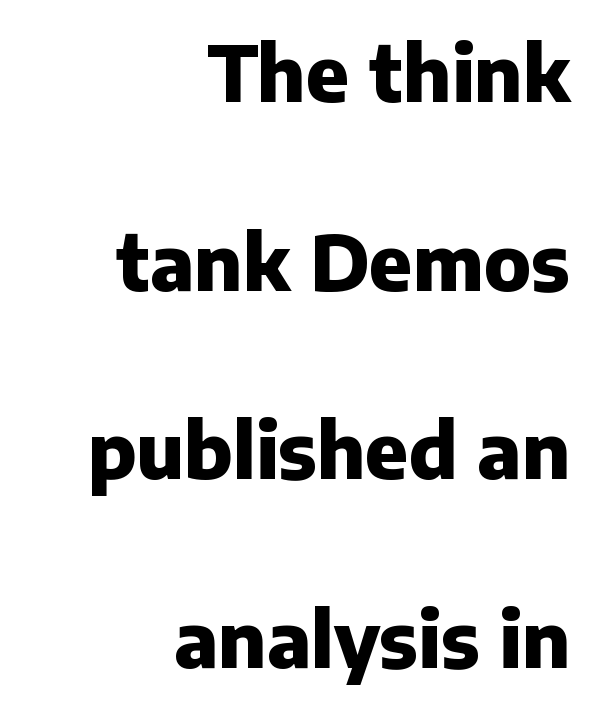
Whoever set this chose breathing room over compactness in the vertical rhythm. In terms of posture, this sample is upright. No word sits above an underline. Compared with a flush-left layout, this one pins lines to the opposite, right side. In terms of letterspacing, this is plain default setting.
